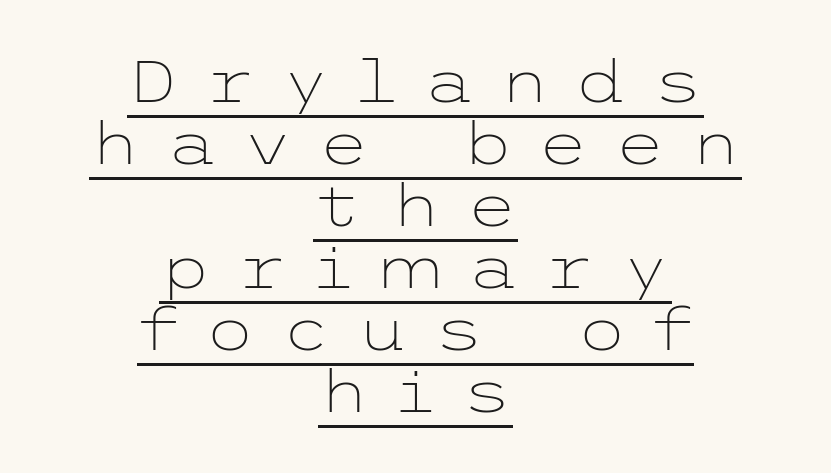
{"serif": "no", "italic": "no", "bold": "no", "weight": "light", "width": "wide", "stroke_contrast": "low", "x_height": "medium", "underline": "yes", "align": "center", "line_spacing": "tight", "line_spacing_ratio": 1.05, "letter_spacing": "wide", "letter_spacing_em": 0.42, "glyph_px": 59}
